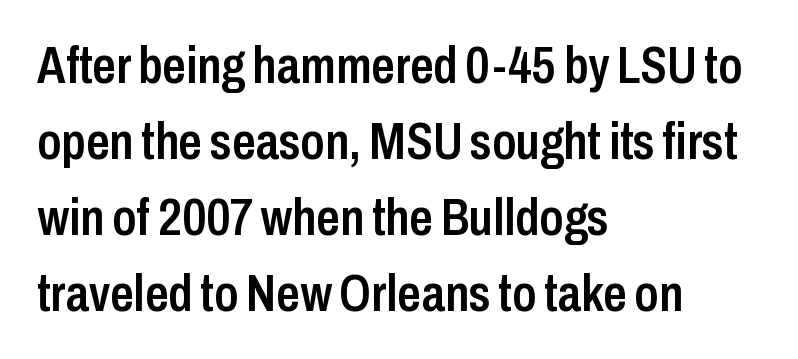
{"serif": "no", "italic": "no", "bold": "semi", "weight": "semibold", "width": "condensed", "stroke_contrast": "low", "x_height": "medium", "monospaced": "no", "underline": "no", "align": "left", "line_spacing": "normal", "line_spacing_ratio": 1.46, "letter_spacing": "normal", "letter_spacing_em": 0.0, "glyph_px": 52}
